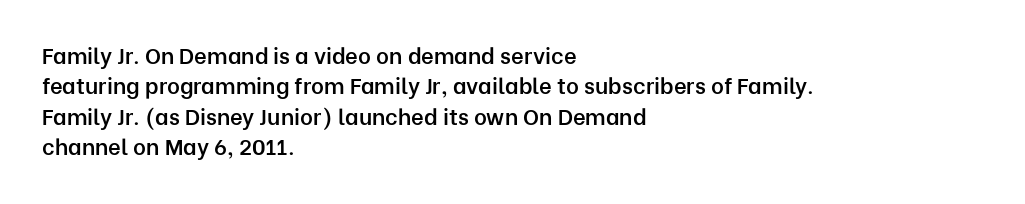
{"italic": "no", "bold": "semi", "underline": "no", "align": "left", "line_spacing": "normal", "line_spacing_ratio": 1.38, "letter_spacing": "normal", "letter_spacing_em": 0.0, "glyph_px": 22}
